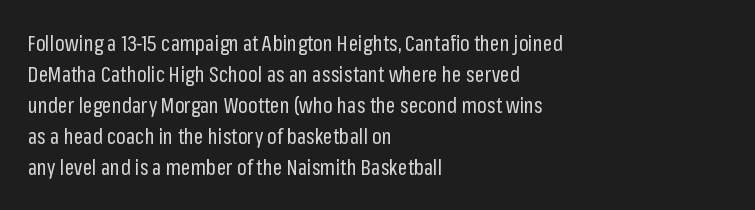
{"italic": "no", "bold": "no", "underline": "no", "align": "left", "line_spacing": "normal", "line_spacing_ratio": 1.48, "letter_spacing": "normal", "letter_spacing_em": 0.0, "glyph_px": 21}
